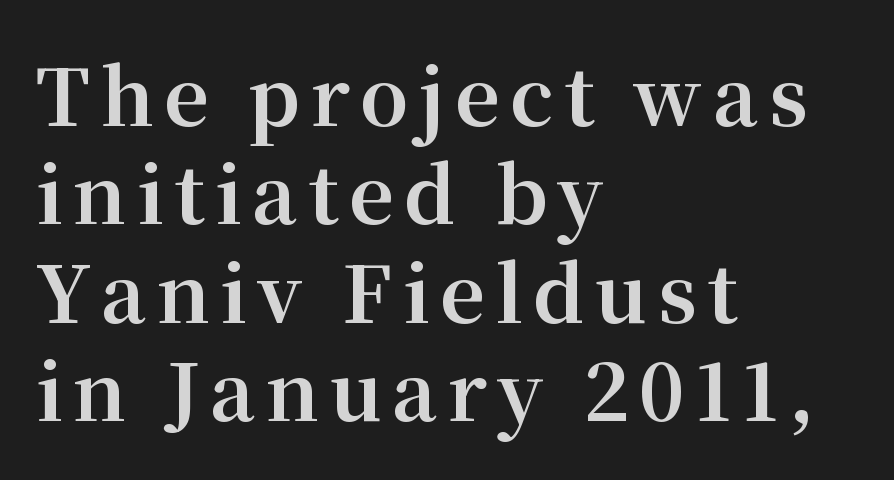
{"serif": "yes", "italic": "no", "bold": "yes", "weight": "bold", "width": "normal", "stroke_contrast": "medium", "x_height": "medium", "monospaced": "no", "underline": "no", "align": "left", "line_spacing": "normal", "line_spacing_ratio": 1.26, "glyph_px": 78}
